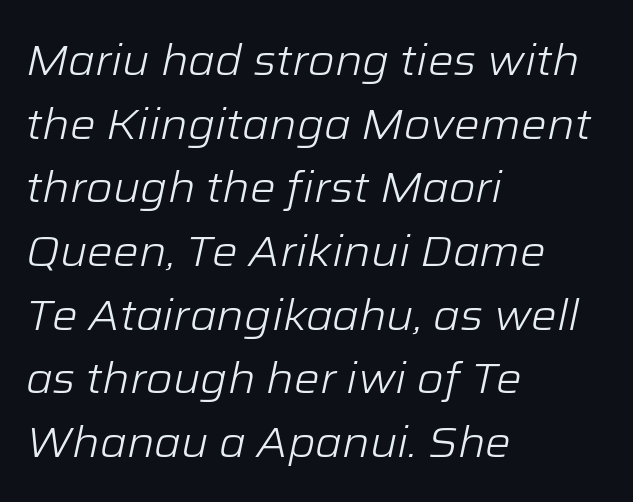
Q: Is the text bold? A: No.
Q: Is the text italic (slanted)? A: Yes, it leans right by about 12 degrees.
Q: Is the text underlined? A: No.
Q: How is the paragraph aligned? A: Left-aligned.
Q: Is the spacing between letters normal or unusually wide? A: Normal.
Q: Is the spacing between lines tight, normal or loose? A: Normal.
Q: Width (condensed, normal, or wide)? A: Normal.
Q: Stroke contrast? A: Low.
Q: x-height? A: Medium.
Q: Monospaced? A: No.
